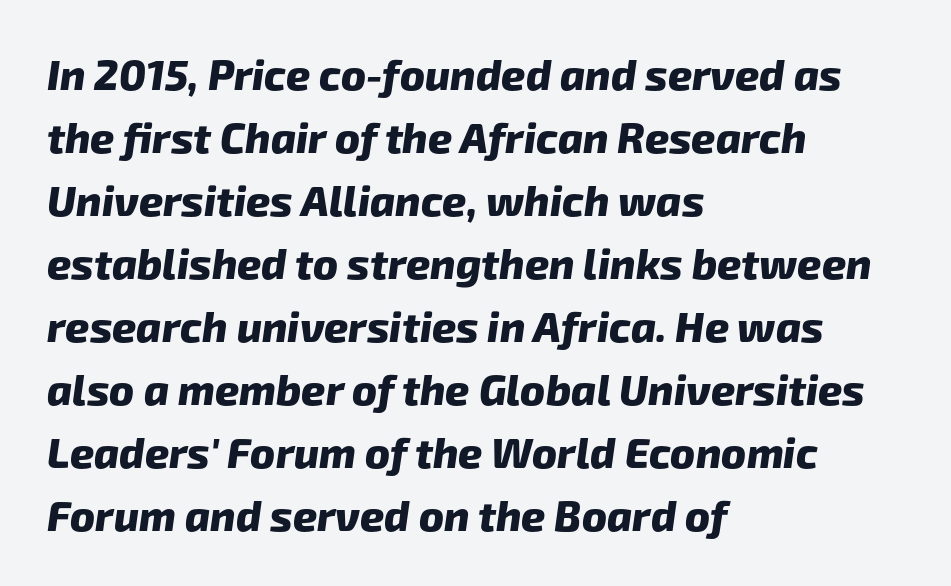
Quick note: interline space is typical. This sample has the flowing, uneven cadence of proportional lettering. The lines in this sample share a left origin and differ only in where they stop. A full-strength bold gives these letters their thick strokes. A typesetter would call this zero additional tracking.
